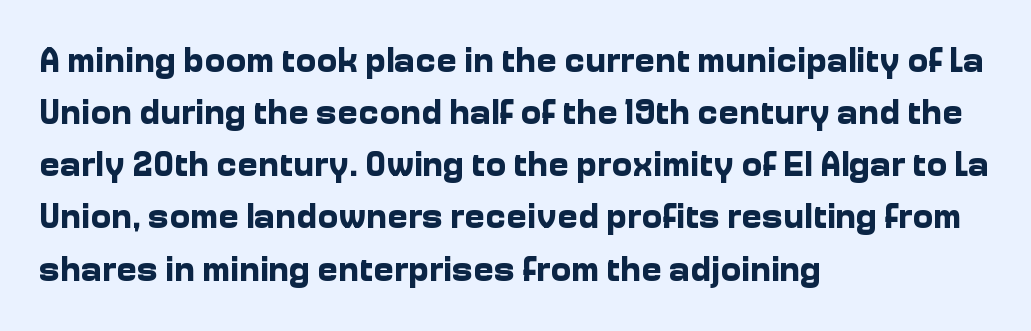
{"serif": "no", "italic": "no", "bold": "yes", "weight": "bold", "width": "normal", "stroke_contrast": "low", "x_height": "medium", "monospaced": "no", "underline": "no", "align": "left", "line_spacing": "normal", "line_spacing_ratio": 1.49, "letter_spacing": "normal", "letter_spacing_em": 0.0, "glyph_px": 35}
